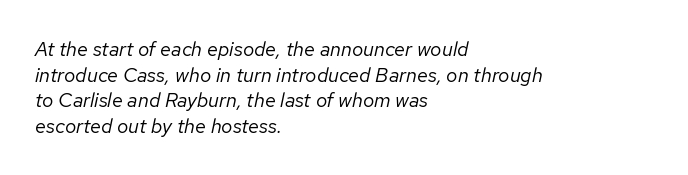
The image shows 20 px text type, italic (leaning right); set left-aligned, normal line spacing (1.28x), normal letter spacing, not underlined.
